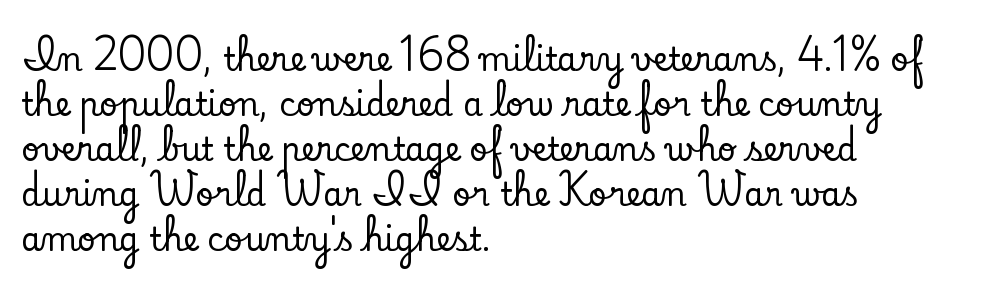
{"serif": "yes", "italic": "no", "width": "normal", "stroke_contrast": "low", "x_height": "small", "monospaced": "no", "underline": "no", "align": "left", "line_spacing": "normal", "line_spacing_ratio": 1.41, "letter_spacing": "normal", "letter_spacing_em": 0.0, "glyph_px": 32}
